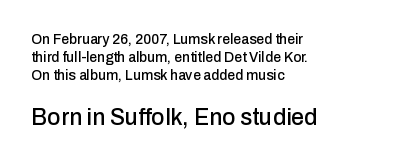
The leading is moderate, giving the passage an even texture. The letters stand upright; this is a roman face. Here the glyphs are tracked normally, forming tight word shapes. Top chunk: small. Bottom chunk: large. Teacher's note: observe the even left margin — that is flush-left alignment. A bare baseline throughout the passage.
